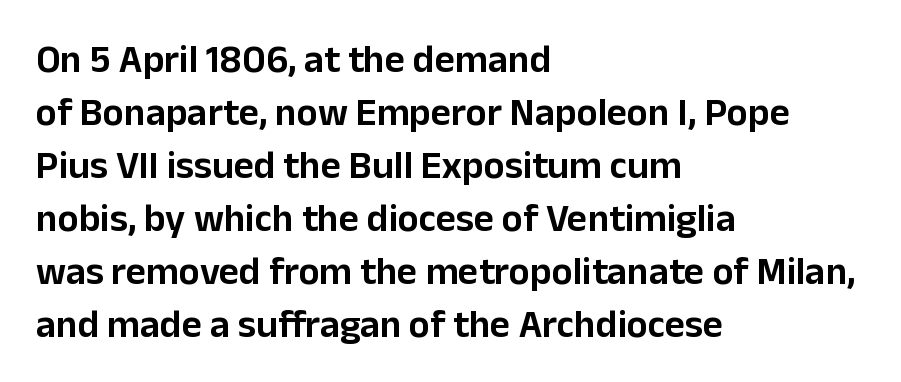
{"serif": "no", "italic": "no", "width": "normal", "stroke_contrast": "low", "x_height": "medium", "monospaced": "no", "underline": "no", "align": "left", "line_spacing": "normal", "line_spacing_ratio": 1.36, "letter_spacing": "normal", "letter_spacing_em": 0.0, "glyph_px": 39}
